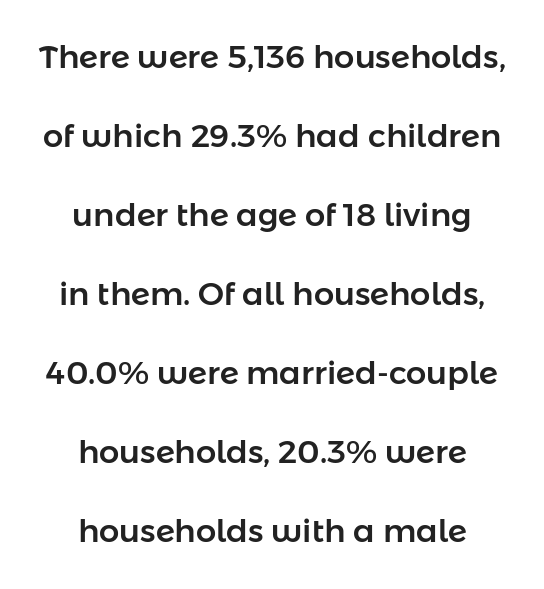
{"serif": "no", "italic": "no", "width": "normal", "stroke_contrast": "low", "x_height": "medium", "monospaced": "no", "underline": "no", "align": "center", "line_spacing": "loose", "line_spacing_ratio": 2.47, "letter_spacing": "normal", "letter_spacing_em": 0.0, "glyph_px": 32}
